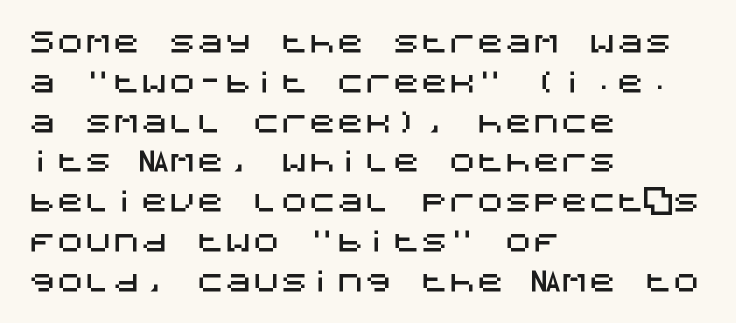
The image shows 28 px sans-serif type, upright; set left-aligned, normal line spacing (1.42x), normal letter spacing, not underlined; medium stroke contrast and a large x-height.
